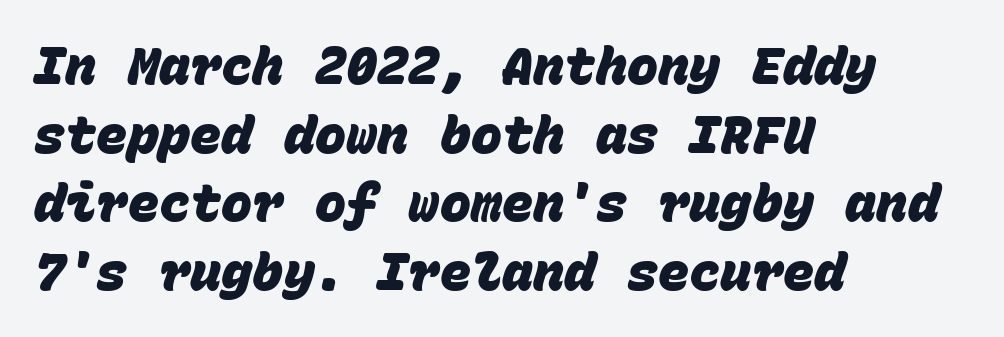
{"serif": "no", "bold": "yes", "weight": "heavy", "width": "normal", "stroke_contrast": "low", "x_height": "large", "monospaced": "yes", "underline": "no", "align": "left", "line_spacing": "normal", "line_spacing_ratio": 1.32, "letter_spacing": "normal", "letter_spacing_em": 0.0, "glyph_px": 52}
